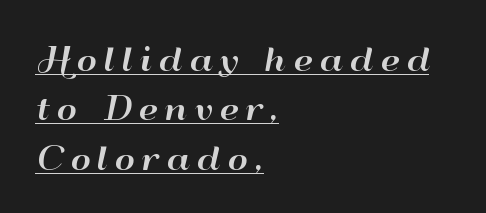
Q: Is the text italic (slanted)? A: Yes.
Q: Is the typeface a serif or a sans-serif typeface? A: Sans-serif.
Q: Is the text underlined? A: Yes.
Q: How is the paragraph aligned? A: Left-aligned.
Q: Is the spacing between letters normal or unusually wide? A: Unusually wide.
Q: Is the spacing between lines tight, normal or loose? A: Normal.
Q: Width (condensed, normal, or wide)? A: Wide.
Q: Stroke contrast? A: High.
Q: x-height? A: Small.
Q: Monospaced? A: No.
